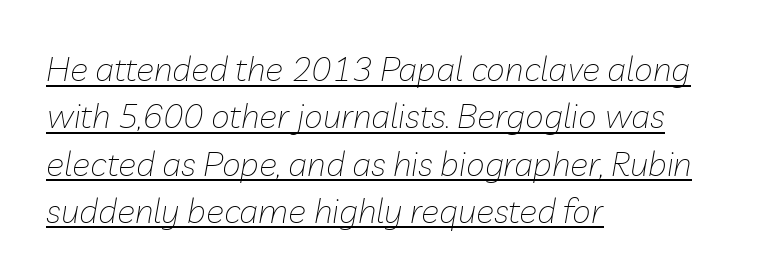
Does the lettering tilt? It does — this is italic. Students, note that the glyphs here touch the page at normal intervals. Weight class: somewhere from thin through regular. The paragraph shown leans on its left margin. In terms of leading, this rendering sits right in the middle. What decoration does the sample have? An underline.
